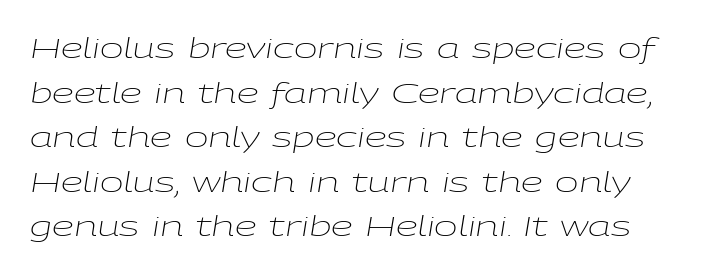
{"italic": "yes", "lean": "right", "slant_degrees": 9, "bold": "no", "weight": "light", "width": "wide", "stroke_contrast": "low", "x_height": "medium", "monospaced": "no", "underline": "no", "align": "left", "line_spacing": "normal", "line_spacing_ratio": 1.59, "letter_spacing": "normal", "letter_spacing_em": 0.0, "glyph_px": 28}
